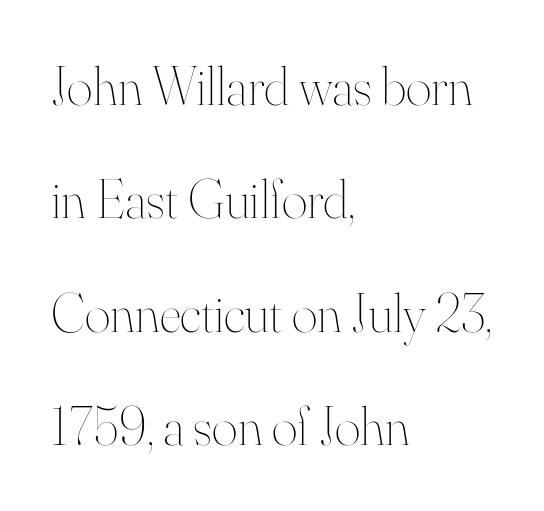
The image shows 55 px thin type, upright; set left-aligned, loose line spacing (2.06x), normal letter spacing, not underlined; high stroke contrast and a small x-height.
